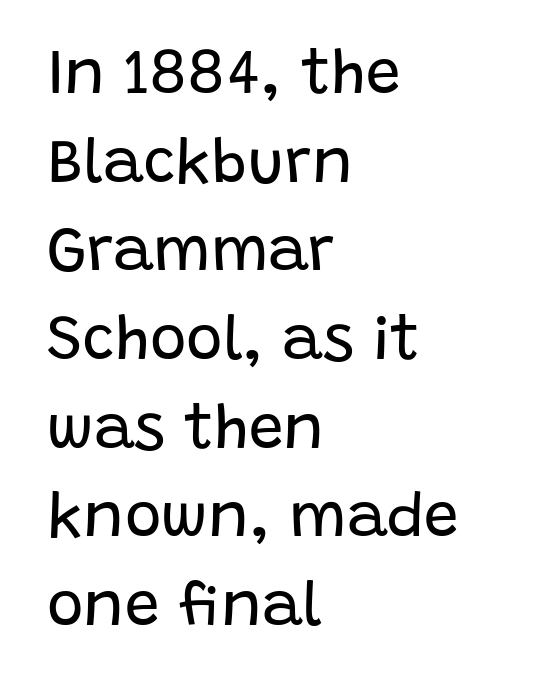
There is no visible air inserted between adjacent glyphs. No heavy texture on the line: the type isn't bold. The text block is weighted toward the left margin, trailing off unevenly rightward. Look at the bottom of the vertical strokes: they stop flat, with no serifs.
